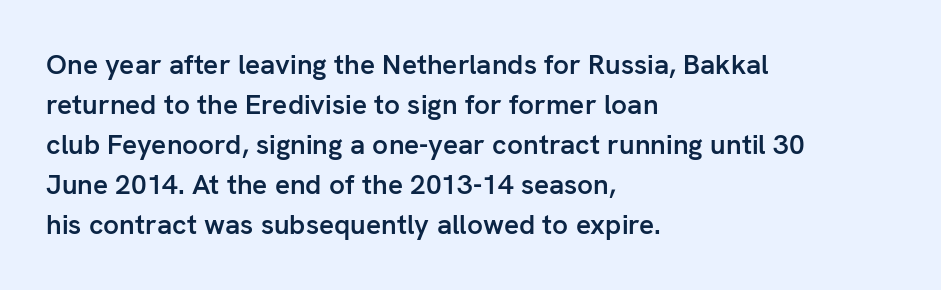
Q: Is the text bold? A: Semi-bold.
Q: Is the text italic (slanted)? A: No, it is upright.
Q: Is the typeface a serif or a sans-serif typeface? A: Sans-serif.
Q: Is the text underlined? A: No.
Q: How is the paragraph aligned? A: Left-aligned.
Q: Is the spacing between letters normal or unusually wide? A: Normal.
Q: Is the spacing between lines tight, normal or loose? A: Normal.
Q: Width (condensed, normal, or wide)? A: Normal.
Q: Stroke contrast? A: Low.
Q: x-height? A: Medium.
Q: Monospaced? A: No.
